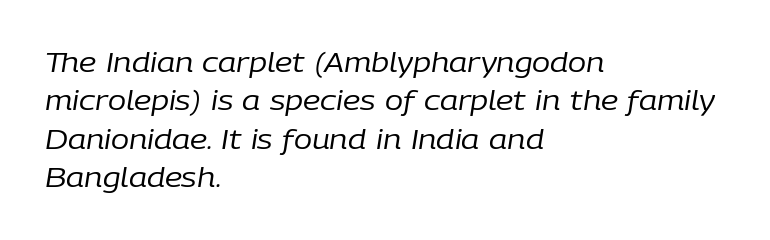
Caption: multi-line text, flush left, ragged right. You could call the tracking neutral — neither tight nor loose. The font's italic variant was chosen for this text. Evenly set lines give the paragraph a standard silhouette.
